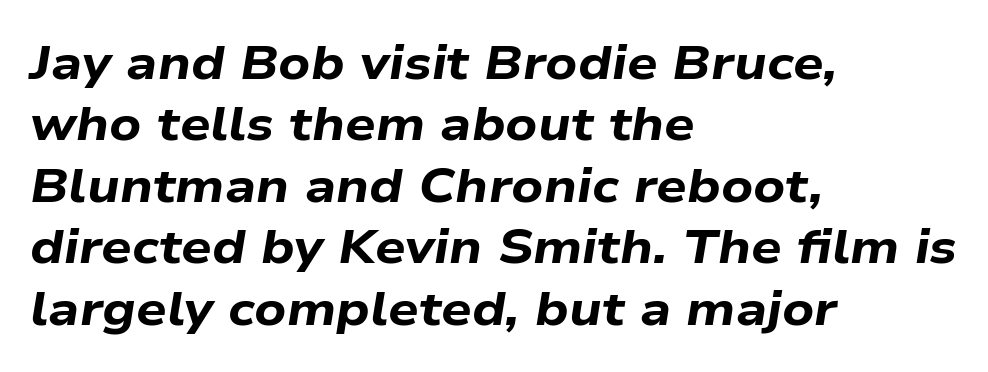
The image shows 48 px bold, wide type, italic (leaning right); set left-aligned, normal line spacing (1.28x), normal letter spacing, not underlined; low stroke contrast and a medium x-height.
